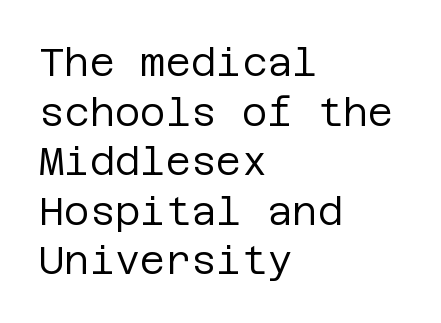
{"serif": "no", "italic": "no", "bold": "no", "weight": "regular", "width": "normal", "stroke_contrast": "low", "x_height": "large", "underline": "no", "align": "left", "line_spacing": "normal", "line_spacing_ratio": 1.27, "letter_spacing": "normal", "letter_spacing_em": 0.0, "glyph_px": 39}
